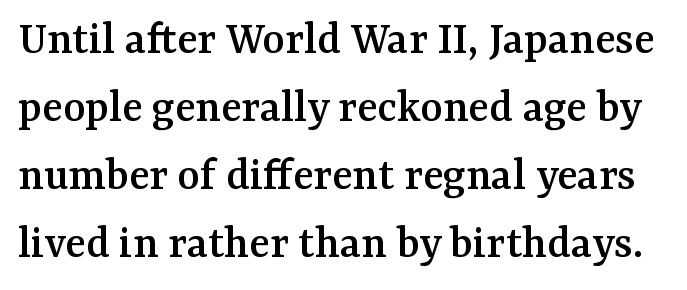
{"serif": "yes", "italic": "no", "width": "normal", "stroke_contrast": "medium", "x_height": "medium", "monospaced": "no", "underline": "no", "line_spacing": "normal", "line_spacing_ratio": 1.42, "letter_spacing": "normal", "letter_spacing_em": 0.0, "glyph_px": 48}
